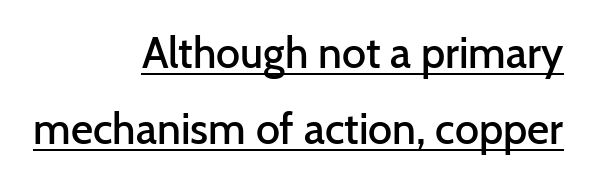
{"serif": "no", "italic": "no", "bold": "semi", "weight": "semibold", "width": "normal", "stroke_contrast": "low", "x_height": "medium", "monospaced": "no", "underline": "yes", "align": "right", "line_spacing_ratio": 1.77, "letter_spacing": "normal", "letter_spacing_em": 0.0, "glyph_px": 43}
